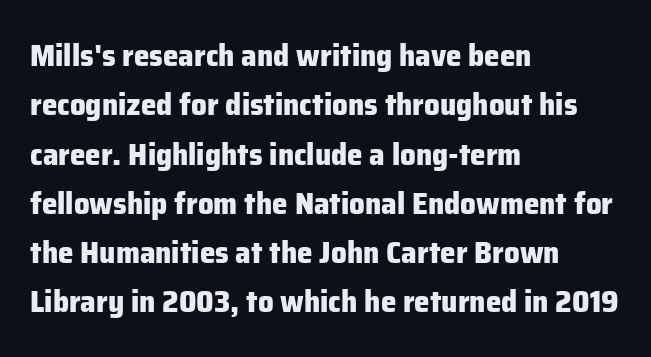
{"serif": "no", "italic": "no", "bold": "yes", "weight": "heavy", "width": "normal", "stroke_contrast": "low", "x_height": "medium", "monospaced": "no", "underline": "no", "align": "left", "line_spacing": "normal", "line_spacing_ratio": 1.59, "letter_spacing": "normal", "letter_spacing_em": 0.0, "glyph_px": 31}
